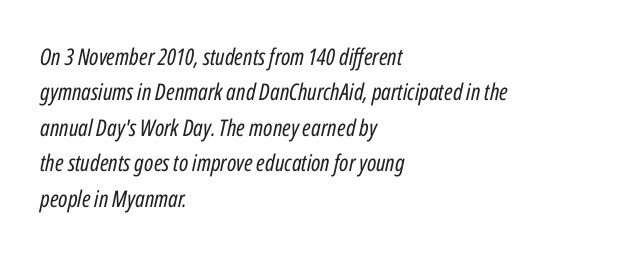
Q: Is the text bold? A: No.
Q: Is the text italic (slanted)? A: Yes, it leans right by about 12 degrees.
Q: Is the text underlined? A: No.
Q: How is the paragraph aligned? A: Left-aligned.
Q: Is the spacing between letters normal or unusually wide? A: Normal.
Q: Is the spacing between lines tight, normal or loose? A: Normal.
